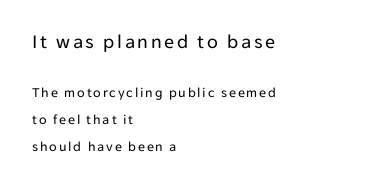
Q: Is the text bold? A: No.
Q: Is the text italic (slanted)? A: No, it is upright.
Q: Is the text underlined? A: No.
Q: How is the paragraph aligned? A: Left-aligned.
Q: Is the spacing between lines tight, normal or loose? A: Loose.
Q: Which block of text is set in a larger size, the first (top) or the second (bottom)? A: The first (top) one.
